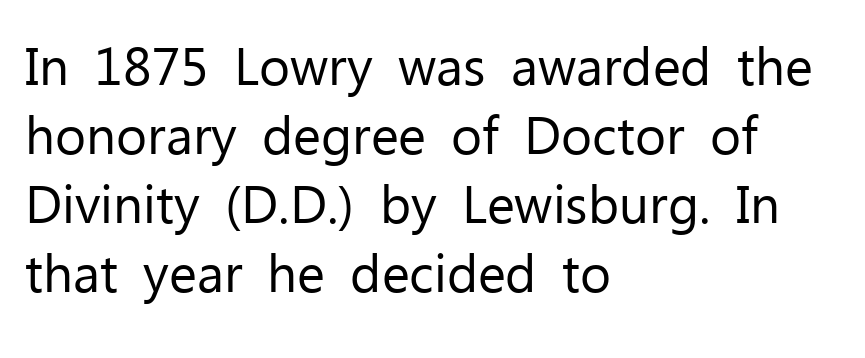
{"serif": "no", "italic": "no", "bold": "no", "weight": "regular", "width": "normal", "stroke_contrast": "low", "x_height": "medium", "monospaced": "no", "underline": "no", "align": "left", "line_spacing": "normal", "line_spacing_ratio": 1.3, "letter_spacing": "normal", "letter_spacing_em": 0.0, "glyph_px": 53}
